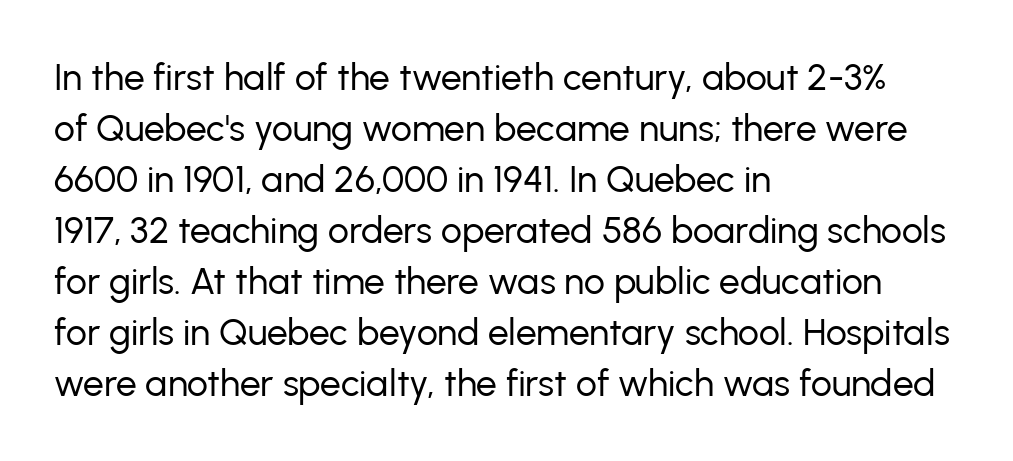
Characters follow at the spacing the type designer built in. Horizontal alignment here is leftward, the default for most running prose. The specimen reads as upright at a glance. Underlining? Definitely not there. Line spacing here is normal.
